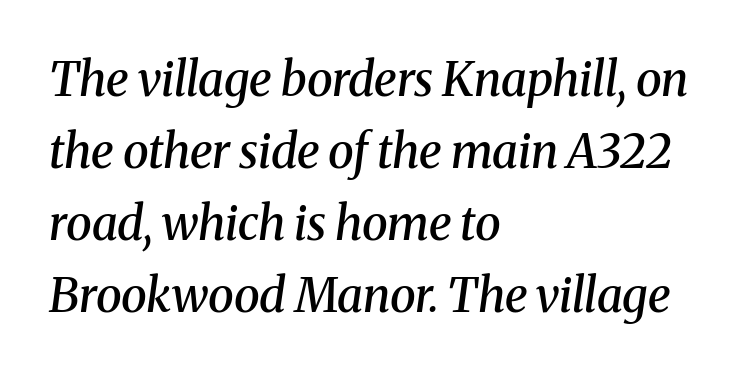
{"serif": "yes", "italic": "yes", "lean": "right", "slant_degrees": 8, "bold": "semi", "weight": "semibold", "width": "normal", "stroke_contrast": "medium", "x_height": "medium", "monospaced": "no", "underline": "no", "align": "left", "line_spacing": "normal", "line_spacing_ratio": 1.53, "letter_spacing": "normal", "letter_spacing_em": 0.0, "glyph_px": 47}
